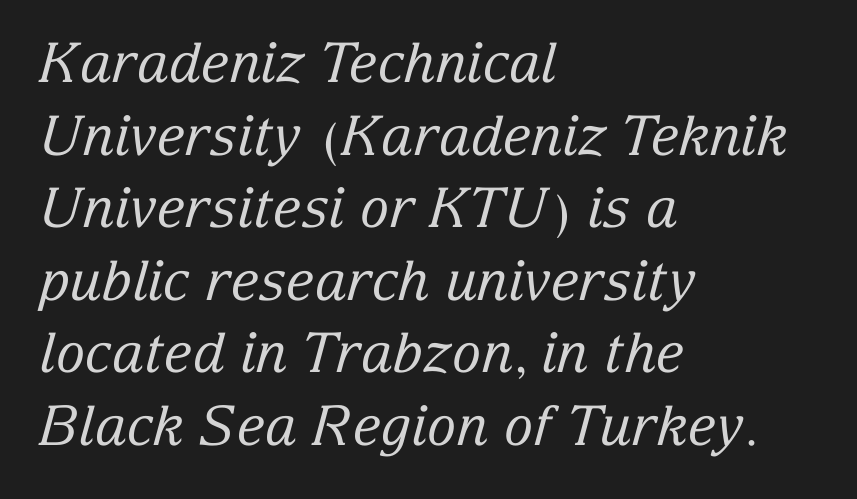
{"serif": "yes", "italic": "yes", "lean": "right", "slant_degrees": 15, "bold": "no", "weight": "regular", "width": "normal", "stroke_contrast": "low", "x_height": "medium", "monospaced": "no", "underline": "no", "align": "left", "line_spacing": "normal", "line_spacing_ratio": 1.32, "letter_spacing": "normal", "letter_spacing_em": 0.0, "glyph_px": 55}
